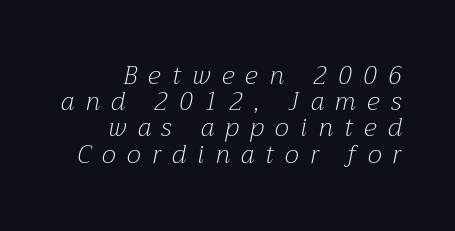
Q: Is the text bold? A: No.
Q: Is the text italic (slanted)? A: Yes, it leans right by about 12 degrees.
Q: Is the text underlined? A: No.
Q: How is the paragraph aligned? A: Right-aligned.
Q: Is the spacing between letters normal or unusually wide? A: Unusually wide.
Q: Is the spacing between lines tight, normal or loose? A: Tight.
